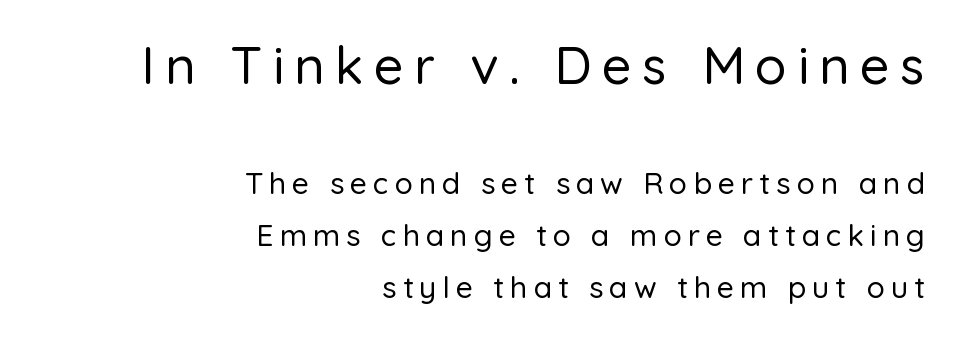
Q: Is the text italic (slanted)? A: No, it is upright.
Q: Is the typeface a serif or a sans-serif typeface? A: Sans-serif.
Q: Is the text underlined? A: No.
Q: How is the paragraph aligned? A: Right-aligned.
Q: Is the spacing between letters normal or unusually wide? A: Unusually wide.
Q: Which block of text is set in a larger size, the first (top) or the second (bottom)? A: The first (top) one.
Q: Width (condensed, normal, or wide)? A: Normal.
Q: Stroke contrast? A: Low.
Q: x-height? A: Medium.
Q: Monospaced? A: No.
